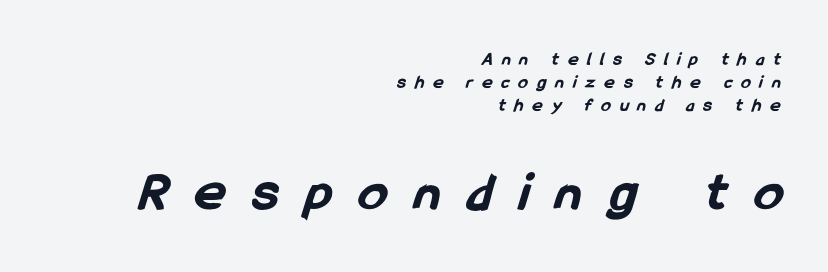
Bigger letters appear in the bottom chunk; the top chunk is reduced. A bare baseline throughout the passage. Substantial extra tracking has been applied to these lines. You can tell from the bare stems that sans-serif type was used.
